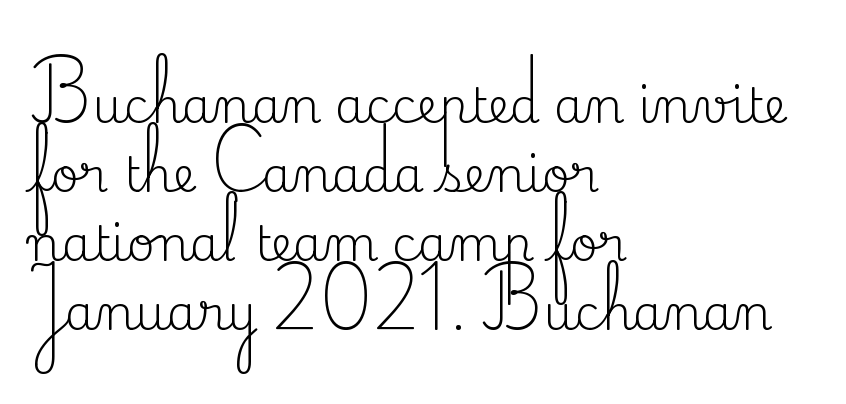
The line texture is even and compact thanks to regular tracking. No chunkiness to these letters — they're not bold. Evenly set lines give the paragraph a standard silhouette. Proportional: the letters do not fall into vertical columns.
